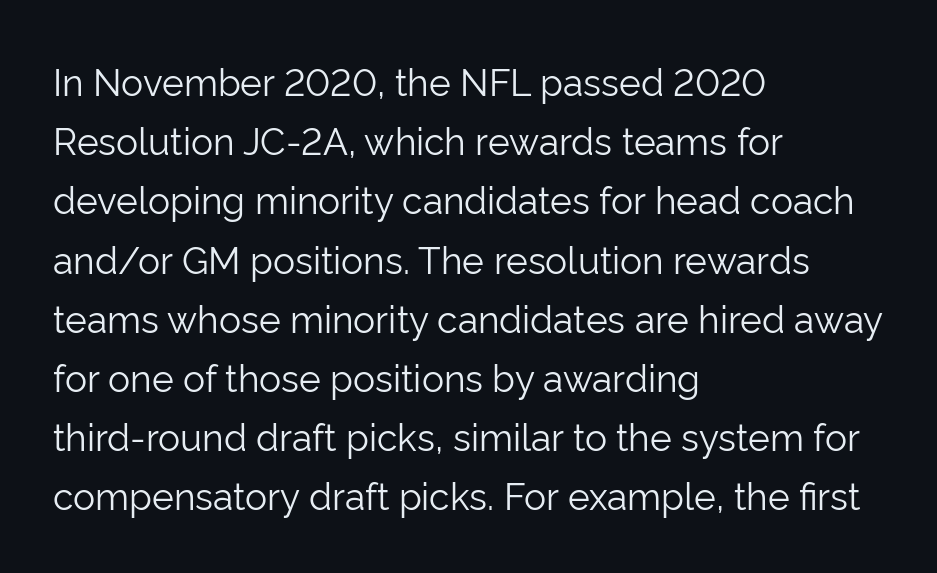
The image shows 37 px light sans-serif type, upright; set left-aligned, normal line spacing (1.6x), normal letter spacing, not underlined; low stroke contrast and a medium x-height.
